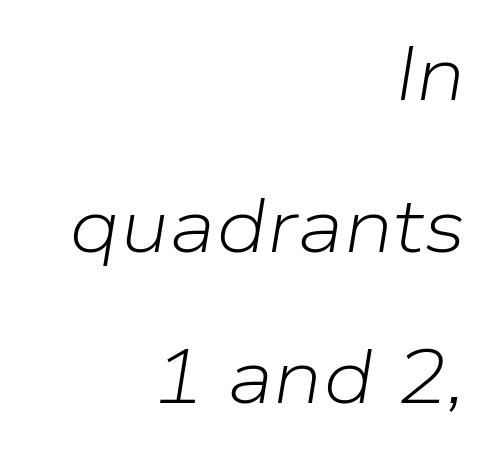
{"italic": "yes", "lean": "right", "slant_degrees": 9, "bold": "no", "weight": "light", "width": "normal", "stroke_contrast": "low", "x_height": "medium", "monospaced": "no", "underline": "no", "align": "right", "line_spacing": "loose", "line_spacing_ratio": 1.97, "letter_spacing": "normal", "letter_spacing_em": 0.0, "glyph_px": 77}
